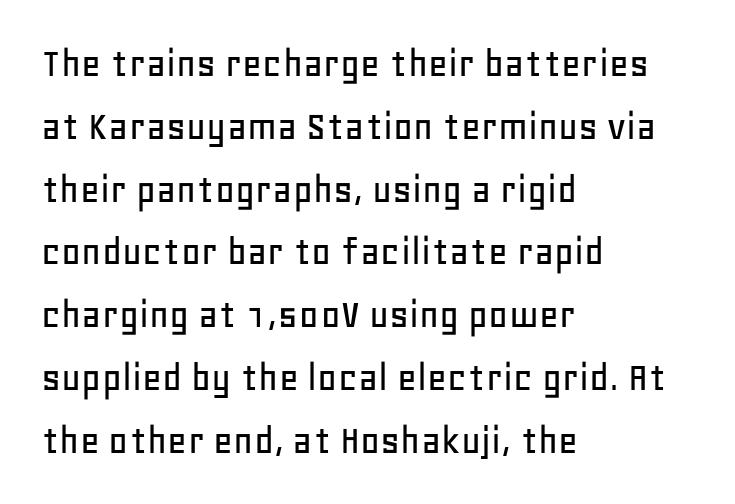
{"serif": "no", "italic": "no", "width": "normal", "stroke_contrast": "low", "x_height": "large", "monospaced": "no", "underline": "no", "align": "left", "line_spacing": "normal", "line_spacing_ratio": 1.46, "letter_spacing": "normal", "letter_spacing_em": 0.0, "glyph_px": 43}
